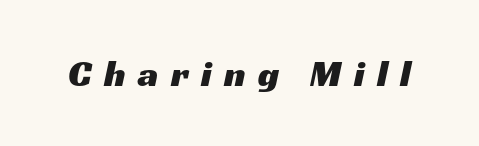
Q: Is the typeface a serif or a sans-serif typeface? A: Sans-serif.
Q: Is the text underlined? A: No.
Q: Is the spacing between letters normal or unusually wide? A: Unusually wide.
Q: Width (condensed, normal, or wide)? A: Wide.
Q: Stroke contrast? A: Medium.
Q: x-height? A: Medium.
Q: Monospaced? A: No.
